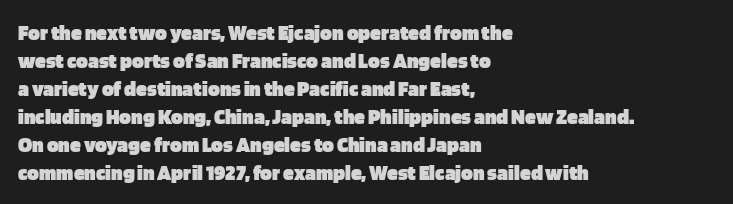
{"italic": "no", "bold": "yes", "underline": "no", "align": "left", "line_spacing": "normal", "line_spacing_ratio": 1.27, "letter_spacing": "normal", "letter_spacing_em": 0.0, "glyph_px": 22}
